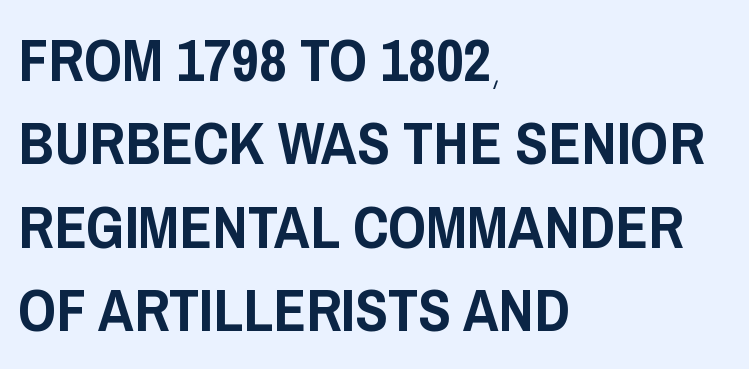
The image shows 60 px condensed sans-serif type, upright; set left-aligned, normal line spacing (1.39x), normal letter spacing, not underlined; low stroke contrast and a large x-height.
